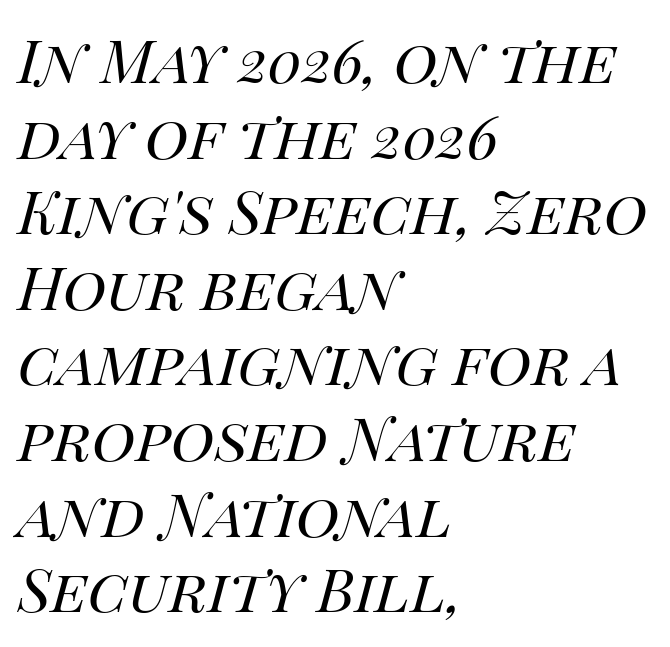
Vertically, the passage feels balanced, rows spaced as you'd expect. Designer's note — italics engaged. The face used here is rendered with its standard letterfit. Descenders hang freely into open space. These glyphs show unthickened strokes, regular width or finer. The face used here is proportionally spaced, like ordinary book or web type.
